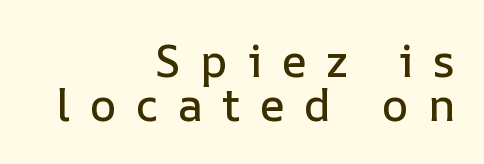
The designer dialed line spacing down below the default. No word sits above an underline. Is there any slant? The stems are plumb. Varying glyph widths throughout — classic text-font behaviour.
